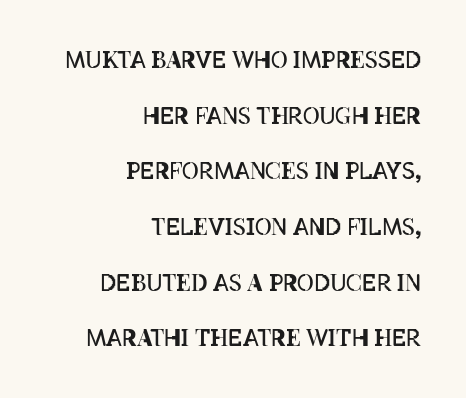
Q: Is the text bold? A: No.
Q: Is the text italic (slanted)? A: No, it is upright.
Q: Is the text underlined? A: No.
Q: How is the paragraph aligned? A: Right-aligned.
Q: Is the spacing between letters normal or unusually wide? A: Normal.
Q: Is the spacing between lines tight, normal or loose? A: Loose.
